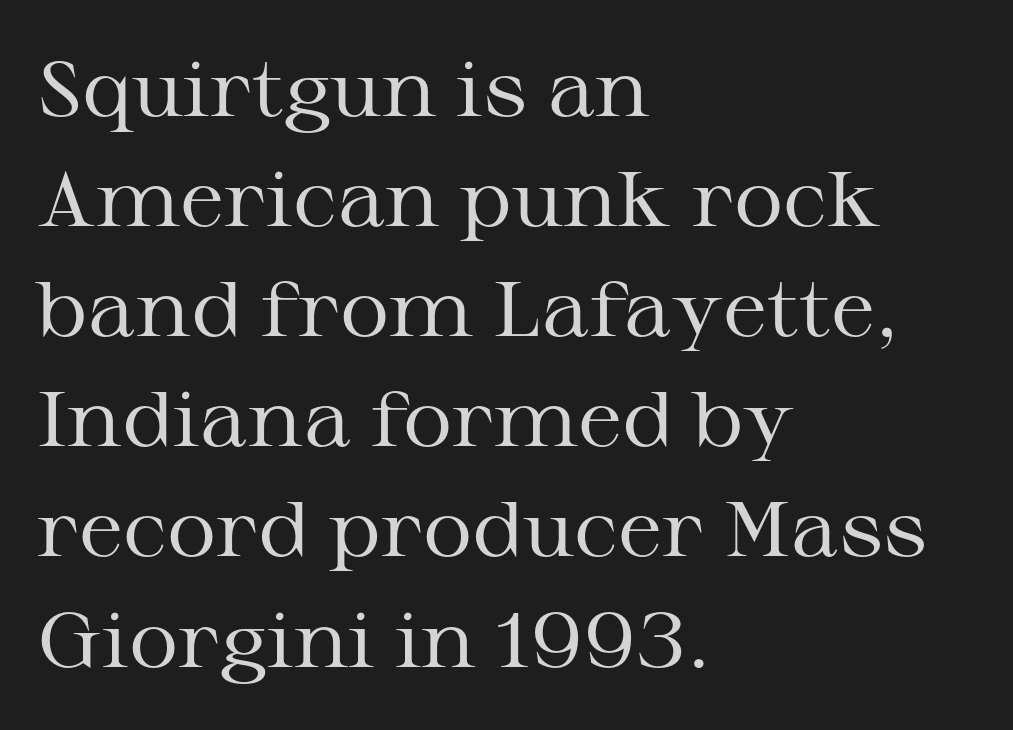
Evenly set lines give the paragraph a standard silhouette. The zone under the glyphs is completely vacant. Posture: straight, roman, zero tilt. Look at the bottom of the vertical strokes: they flare into serifs here.
